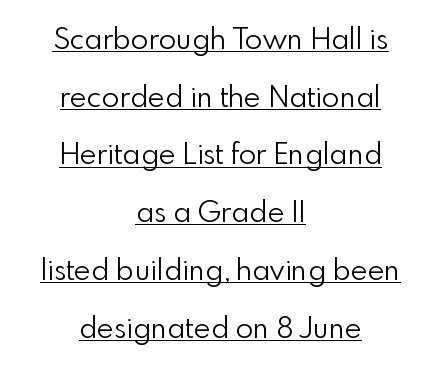
Q: Is the text bold? A: No.
Q: Is the text italic (slanted)? A: No, it is upright.
Q: Is the typeface a serif or a sans-serif typeface? A: Sans-serif.
Q: Is the text underlined? A: Yes.
Q: How is the paragraph aligned? A: Centered.
Q: Is the spacing between letters normal or unusually wide? A: Normal.
Q: Is the spacing between lines tight, normal or loose? A: Loose.
Q: Width (condensed, normal, or wide)? A: Normal.
Q: Stroke contrast? A: Low.
Q: x-height? A: Small.
Q: Monospaced? A: No.
